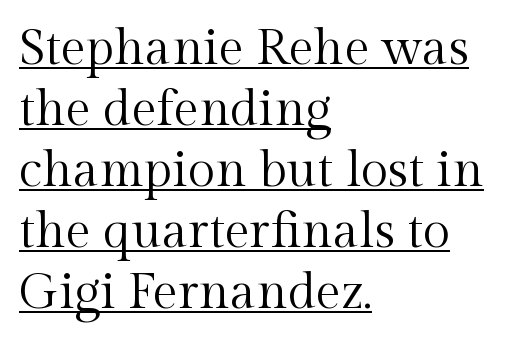
{"serif": "yes", "italic": "no", "bold": "no", "weight": "regular", "width": "normal", "x_height": "medium", "monospaced": "no", "underline": "yes", "align": "left", "line_spacing_ratio": 1.22, "letter_spacing": "normal", "letter_spacing_em": 0.0, "glyph_px": 50}
